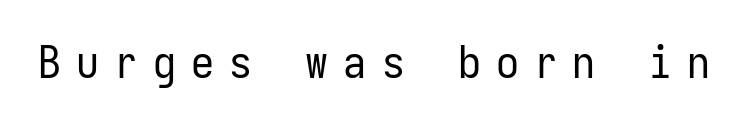
Q: Is the text bold? A: No.
Q: Is the text italic (slanted)? A: No, it is upright.
Q: Is the typeface a serif or a sans-serif typeface? A: Sans-serif.
Q: Is the text underlined? A: No.
Q: Is the spacing between letters normal or unusually wide? A: Unusually wide.
Q: Width (condensed, normal, or wide)? A: Condensed.
Q: Stroke contrast? A: Low.
Q: x-height? A: Medium.
Q: Monospaced? A: Yes.
